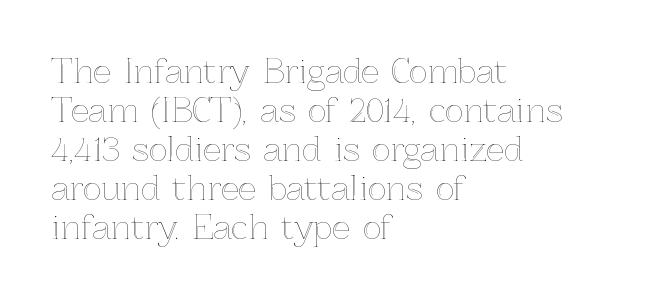
Notice how the passage keeps a crisp vertical edge on the left only. Clear beneath every line of the passage. It's the straight-up-and-down kind of type. Here the designer chose a conventional face with non-uniform glyph widths. Honestly, the letter spacing is just normal — you wouldn't notice it.
